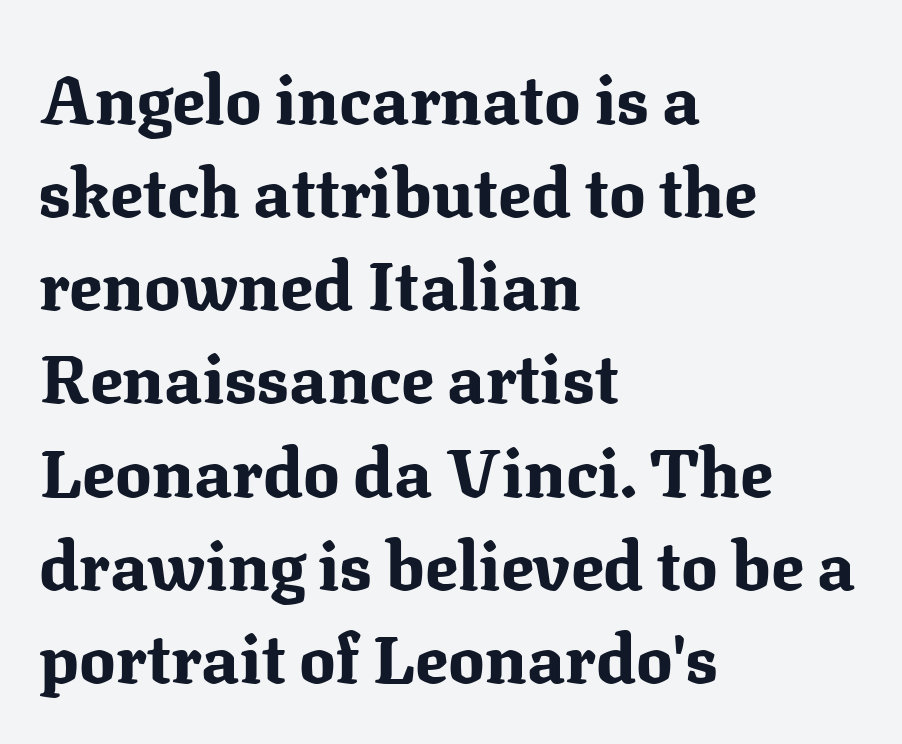
Chunky letters — that's bold for sure. The rendering uses a moderate line-height, typical for paragraphs. Classification — serif. Here the designer chose a conventional face with non-uniform glyph widths. Italic: no, the glyphs are upright roman.
